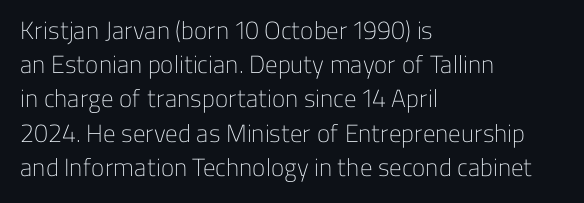
Q: Is the text bold? A: No.
Q: Is the text italic (slanted)? A: No, it is upright.
Q: Is the text underlined? A: No.
Q: How is the paragraph aligned? A: Left-aligned.
Q: Is the spacing between letters normal or unusually wide? A: Normal.
Q: Is the spacing between lines tight, normal or loose? A: Normal.
